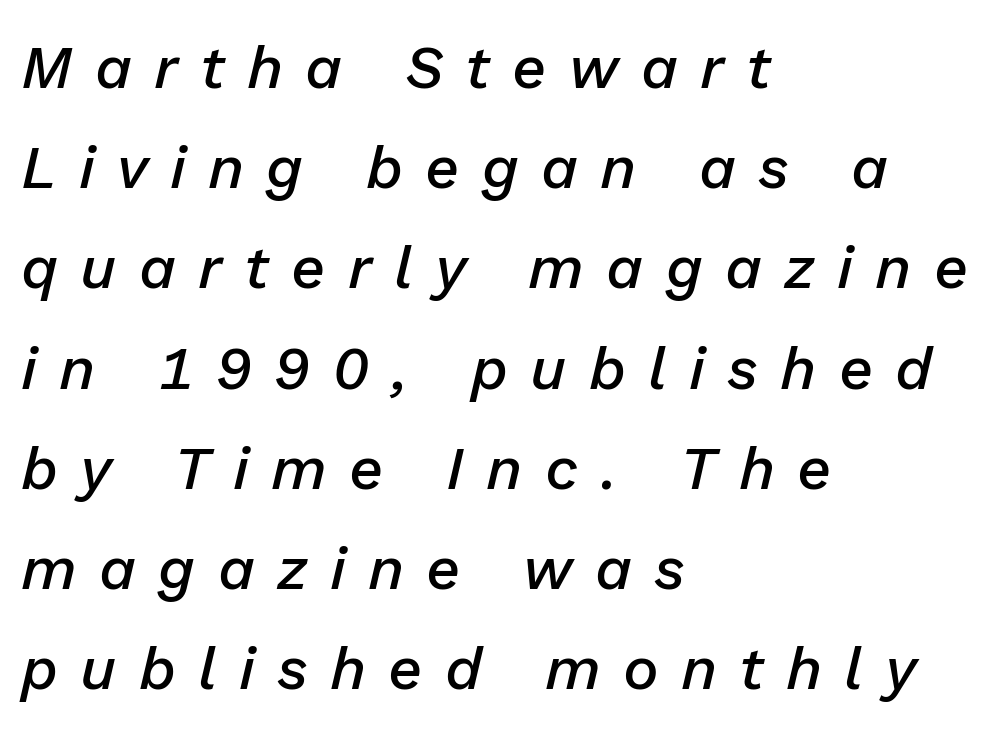
Q: Is the text bold? A: Semi-bold.
Q: Is the text italic (slanted)? A: Yes, it leans right by about 13 degrees.
Q: Is the text underlined? A: No.
Q: How is the paragraph aligned? A: Left-aligned.
Q: Is the spacing between letters normal or unusually wide? A: Unusually wide.
Q: Is the spacing between lines tight, normal or loose? A: Normal.
Q: Width (condensed, normal, or wide)? A: Normal.
Q: Stroke contrast? A: Low.
Q: x-height? A: Medium.
Q: Monospaced? A: No.
